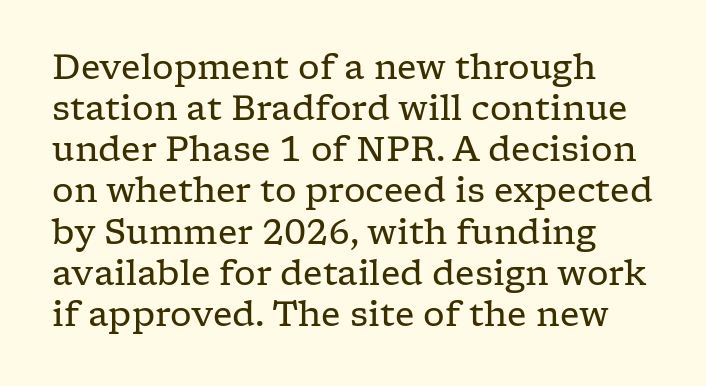
The image shows 34 px regular-weight, wide serif type, upright; set line spacing 1.21x, normal letter spacing, not underlined; low stroke contrast and a medium x-height.
